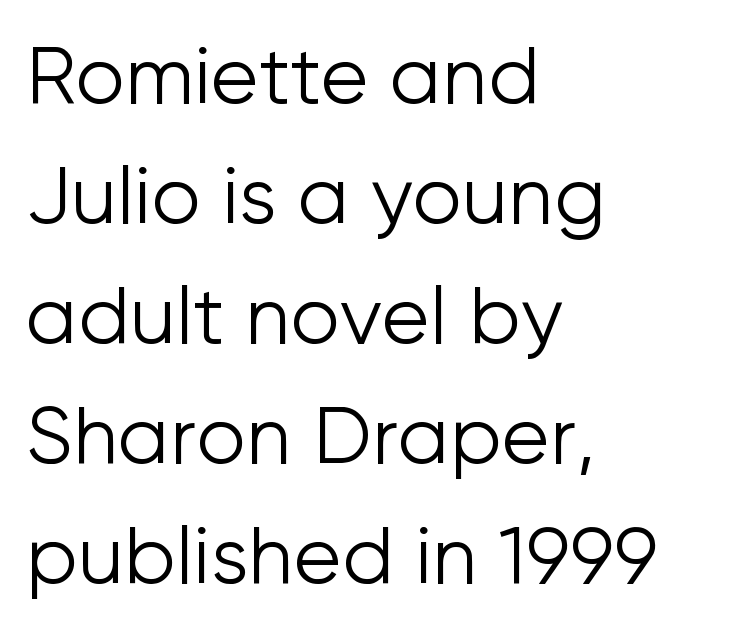
Line beginnings align vertically; line endings do not. Do the characters align in a grid? No, the font is proportional. Glyph-to-glyph distance matches everyday printed text. Nobody drew a line under any word here. These lines are composed in type without serifs.
